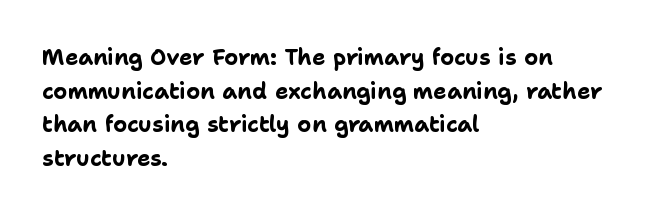
Q: Is the text bold? A: Yes.
Q: Is the text italic (slanted)? A: No, it is upright.
Q: Is the text underlined? A: No.
Q: How is the paragraph aligned? A: Left-aligned.
Q: Is the spacing between letters normal or unusually wide? A: Normal.
Q: Is the spacing between lines tight, normal or loose? A: Normal.
